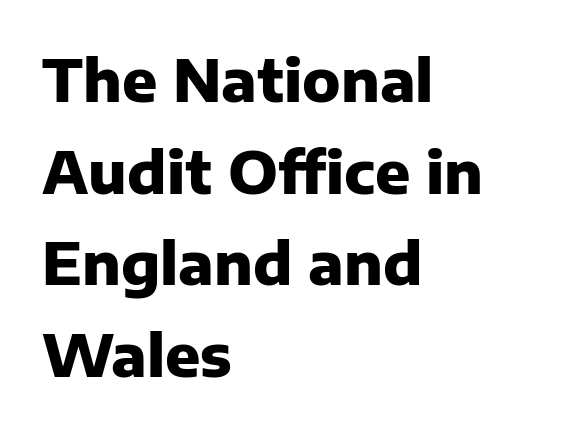
Q: Is the text bold? A: Yes.
Q: Is the text italic (slanted)? A: No, it is upright.
Q: Is the typeface a serif or a sans-serif typeface? A: Sans-serif.
Q: Is the text underlined? A: No.
Q: How is the paragraph aligned? A: Left-aligned.
Q: Is the spacing between letters normal or unusually wide? A: Normal.
Q: Is the spacing between lines tight, normal or loose? A: Normal.
Q: Width (condensed, normal, or wide)? A: Normal.
Q: Stroke contrast? A: Low.
Q: x-height? A: Medium.
Q: Monospaced? A: No.
